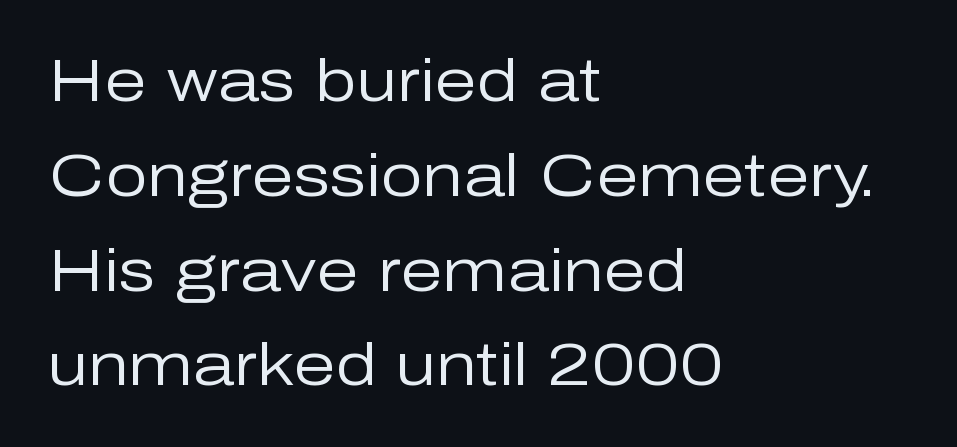
Q: Is the text bold? A: No.
Q: Is the text italic (slanted)? A: No, it is upright.
Q: Is the typeface a serif or a sans-serif typeface? A: Sans-serif.
Q: Is the text underlined? A: No.
Q: How is the paragraph aligned? A: Left-aligned.
Q: Is the spacing between letters normal or unusually wide? A: Normal.
Q: Is the spacing between lines tight, normal or loose? A: Normal.
Q: Width (condensed, normal, or wide)? A: Normal.
Q: Stroke contrast? A: Low.
Q: x-height? A: Medium.
Q: Monospaced? A: No.
